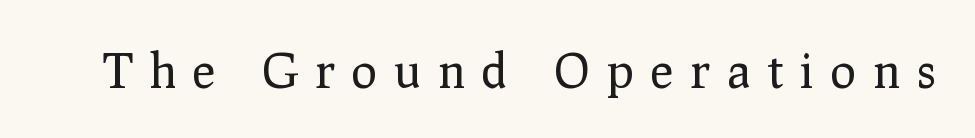
Q: Is the text bold? A: No.
Q: Is the text italic (slanted)? A: No, it is upright.
Q: Is the typeface a serif or a sans-serif typeface? A: Serif.
Q: Is the text underlined? A: No.
Q: Is the spacing between letters normal or unusually wide? A: Unusually wide.
Q: Width (condensed, normal, or wide)? A: Normal.
Q: Stroke contrast? A: Low.
Q: x-height? A: Medium.
Q: Monospaced? A: No.
